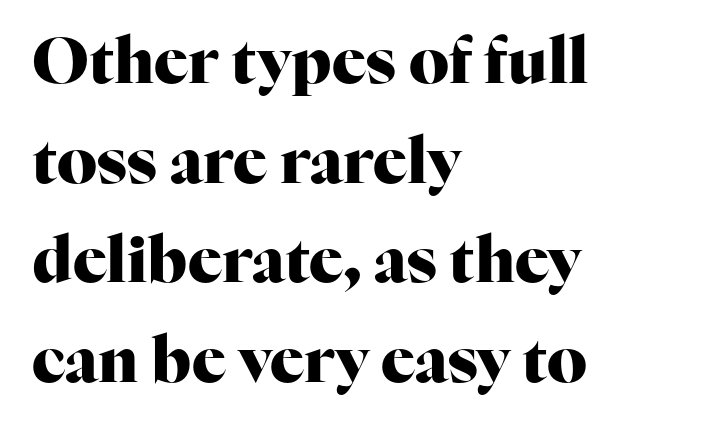
The image shows 63 px heavy serif type, upright; set left-aligned, normal line spacing (1.58x), normal letter spacing, not underlined; high stroke contrast and a medium x-height.
